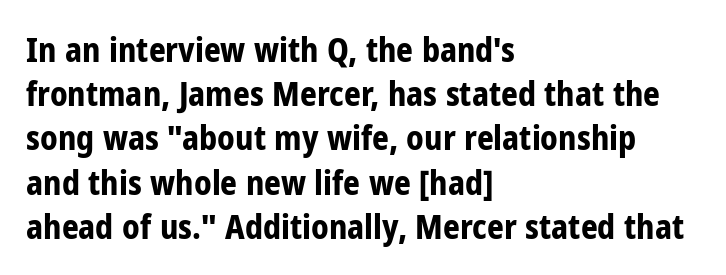
{"serif": "no", "italic": "no", "bold": "yes", "weight": "bold", "width": "condensed", "stroke_contrast": "low", "x_height": "medium", "monospaced": "no", "underline": "no", "align": "left", "line_spacing": "normal", "line_spacing_ratio": 1.34, "letter_spacing": "normal", "letter_spacing_em": 0.0, "glyph_px": 33}
